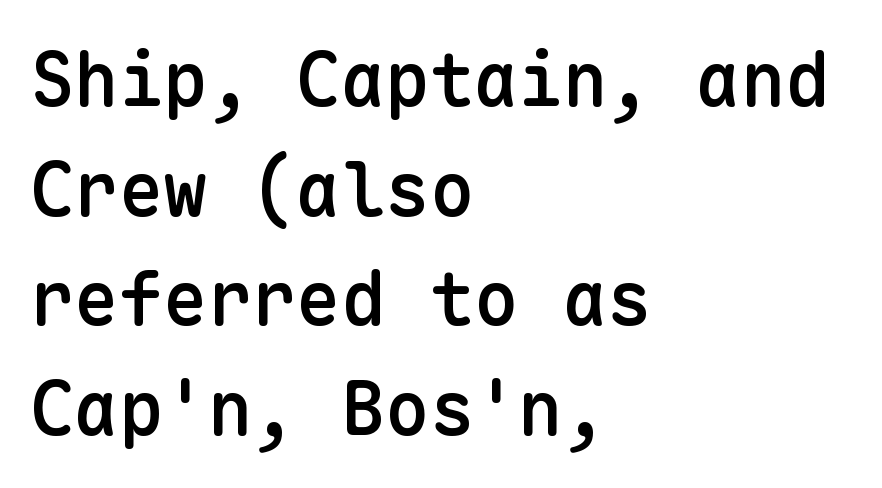
The image shows 74 px semibold sans-serif type, upright, monospaced; set left-aligned, normal line spacing (1.48x), normal letter spacing, not underlined; low stroke contrast and a medium x-height.
